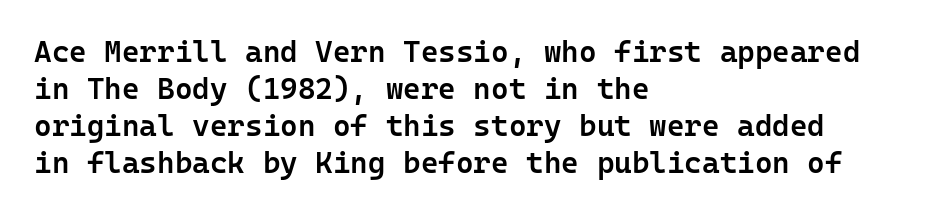
Bold? Not quite — semibold, heavier than regular but stopping short. Notice how the passage keeps a crisp vertical edge on the left only. You could call the tracking neutral — neither tight nor loose. The specimen omits any rule beneath the text block's lines. The typeface chosen for these lines omits serifs.
